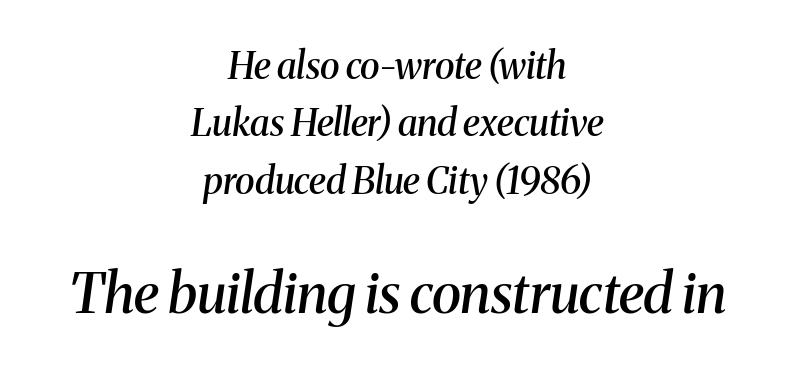
{"serif": "yes", "italic": "yes", "lean": "right", "slant_degrees": 8, "bold": "semi", "weight": "semibold", "width": "normal", "stroke_contrast": "medium", "x_height": "medium", "monospaced": "no", "underline": "no", "align": "center", "line_spacing": "normal", "line_spacing_ratio": 1.55, "letter_spacing": "normal", "letter_spacing_em": 0.0, "larger_block": "second", "size_ratio": 1.49, "glyph_px": 55}
